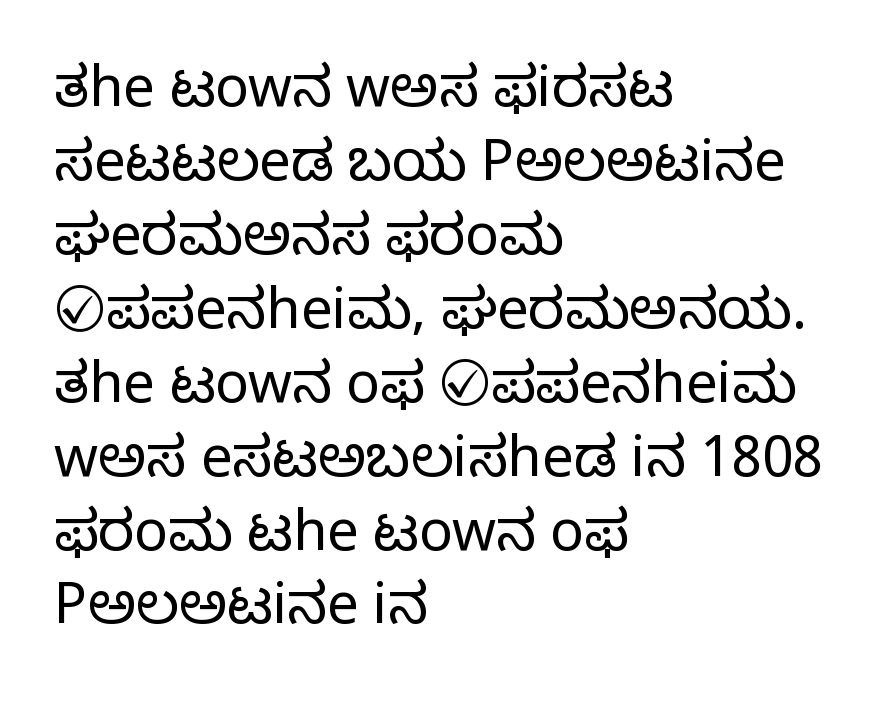
The image shows 56 px light sans-serif type, upright; set left-aligned, normal line spacing (1.32x), normal letter spacing, not underlined; low stroke contrast and a medium x-height.
